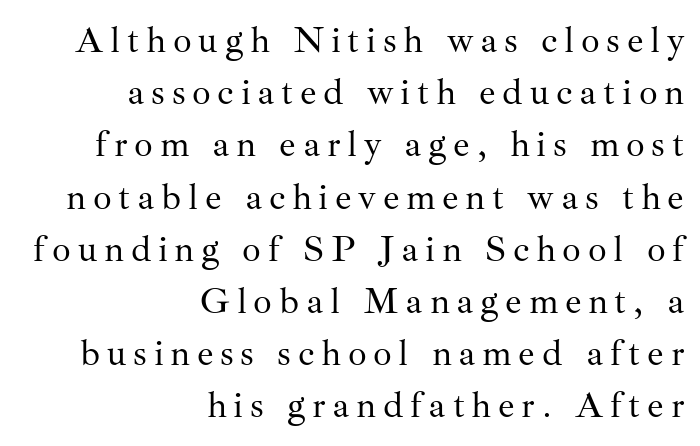
Q: Is the text bold? A: No.
Q: Is the text italic (slanted)? A: No, it is upright.
Q: Is the typeface a serif or a sans-serif typeface? A: Serif.
Q: Is the text underlined? A: No.
Q: How is the paragraph aligned? A: Right-aligned.
Q: Is the spacing between lines tight, normal or loose? A: Normal.
Q: Width (condensed, normal, or wide)? A: Normal.
Q: Stroke contrast? A: Medium.
Q: x-height? A: Small.
Q: Monospaced? A: No.
